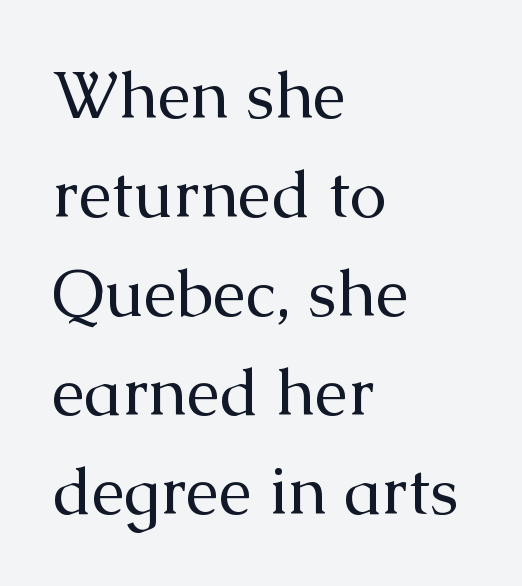
Q: Is the text bold? A: No.
Q: Is the text italic (slanted)? A: No, it is upright.
Q: Is the typeface a serif or a sans-serif typeface? A: Serif.
Q: Is the text underlined? A: No.
Q: How is the paragraph aligned? A: Left-aligned.
Q: Is the spacing between letters normal or unusually wide? A: Normal.
Q: Is the spacing between lines tight, normal or loose? A: Normal.
Q: Width (condensed, normal, or wide)? A: Normal.
Q: Stroke contrast? A: Medium.
Q: x-height? A: Medium.
Q: Monospaced? A: No.
